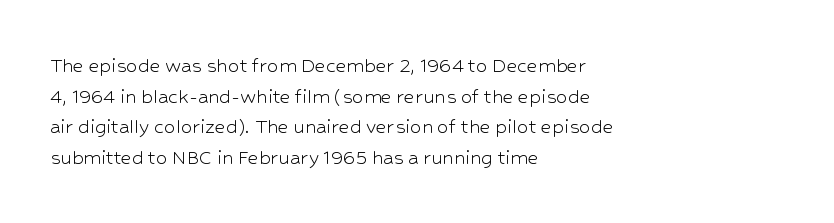
Vertical spacing — default. The text block is weighted toward the left margin, trailing off unevenly rightward. The baseline area is clear. These lines keep a tight, regular rhythm from letter to letter. No extra ink here — the face is not bold.
